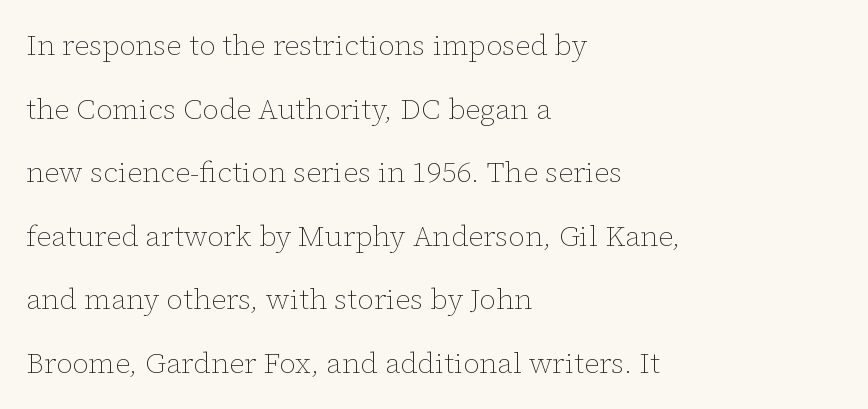
Q: Is the text bold? A: No.
Q: Is the text italic (slanted)? A: No, it is upright.
Q: Is the text underlined? A: No.
Q: How is the paragraph aligned? A: Left-aligned.
Q: Is the spacing between letters normal or unusually wide? A: Normal.
Q: Is the spacing between lines tight, normal or loose? A: Loose.
Q: Width (condensed, normal, or wide)? A: Normal.
Q: Stroke contrast? A: Low.
Q: x-height? A: Medium.
Q: Monospaced? A: No.
